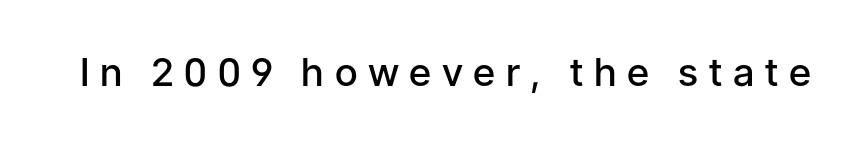
Beneath every word, the page is bare. The type sits square on the baseline with zero lean. Does the weight exceed regular? Yes, but only to semibold. This sample uses a sans-serif face.
